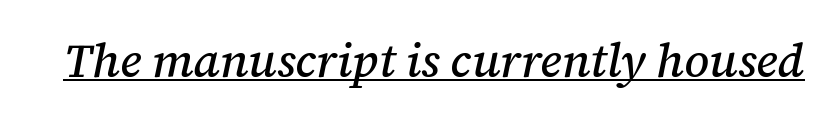
The image shows 47 px serif type, italic (leaning right); set normal letter spacing, underlined; medium stroke contrast and a medium x-height.
